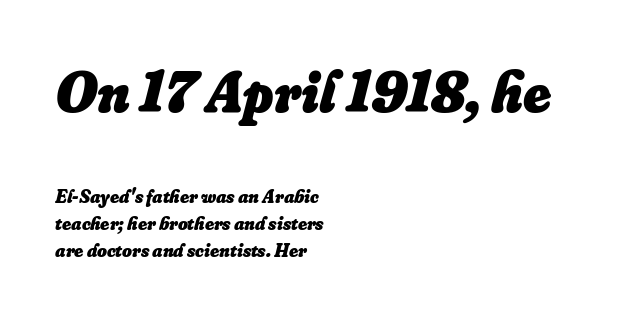
{"italic": "yes", "lean": "right", "slant_degrees": 16, "bold": "yes", "weight": "heavy", "width": "normal", "stroke_contrast": "low", "x_height": "small", "monospaced": "no", "underline": "no", "align": "left", "line_spacing": "normal", "line_spacing_ratio": 1.42, "letter_spacing": "normal", "letter_spacing_em": 0.0, "larger_block": "first", "size_ratio": 3.05, "glyph_px": 58}
